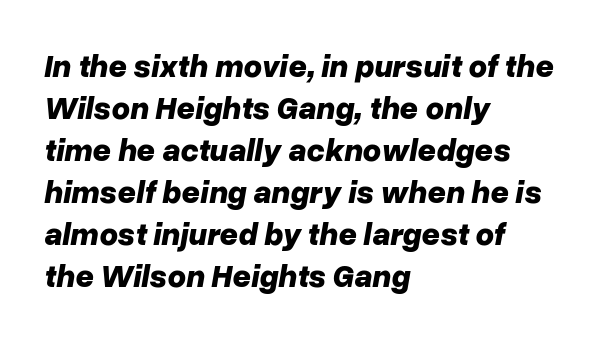
The image shows 32 px bold type, italic (leaning right); set left-aligned, normal line spacing (1.31x), normal letter spacing, not underlined; low stroke contrast and a medium x-height.
